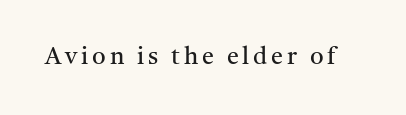
{"italic": "no", "bold": "no", "underline": "no", "glyph_px": 24}
